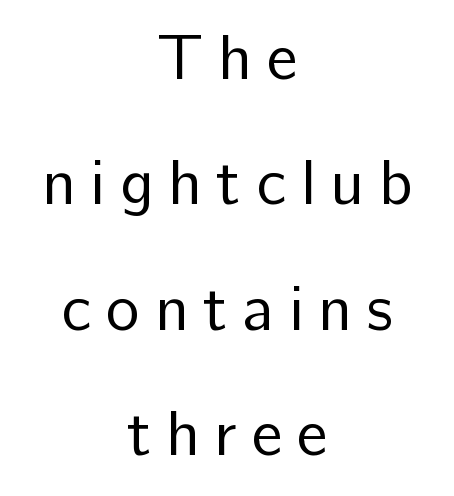
Q: Is the text bold? A: No.
Q: Is the text italic (slanted)? A: No, it is upright.
Q: Is the typeface a serif or a sans-serif typeface? A: Sans-serif.
Q: Is the text underlined? A: No.
Q: How is the paragraph aligned? A: Centered.
Q: Is the spacing between letters normal or unusually wide? A: Unusually wide.
Q: Is the spacing between lines tight, normal or loose? A: Loose.
Q: Width (condensed, normal, or wide)? A: Normal.
Q: Stroke contrast? A: Low.
Q: x-height? A: Medium.
Q: Monospaced? A: No.
